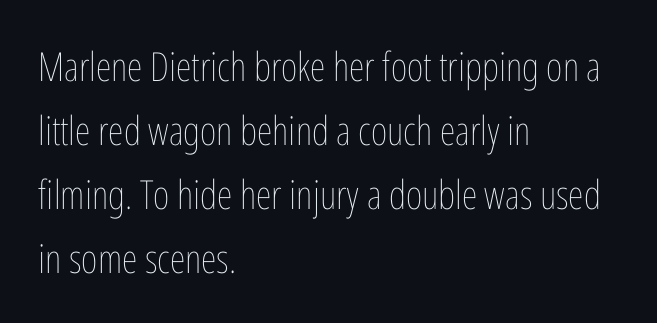
Q: Is the text bold? A: No.
Q: Is the text italic (slanted)? A: No, it is upright.
Q: Is the text underlined? A: No.
Q: How is the paragraph aligned? A: Left-aligned.
Q: Is the spacing between letters normal or unusually wide? A: Normal.
Q: Is the spacing between lines tight, normal or loose? A: Normal.
Q: Width (condensed, normal, or wide)? A: Condensed.
Q: Stroke contrast? A: Low.
Q: x-height? A: Medium.
Q: Monospaced? A: No.
